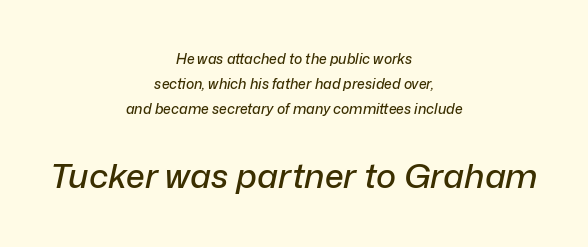
{"italic": "yes", "lean": "right", "slant_degrees": 12, "width": "normal", "stroke_contrast": "low", "x_height": "medium", "monospaced": "no", "underline": "no", "align": "center", "line_spacing_ratio": 1.77, "letter_spacing": "normal", "letter_spacing_em": 0.0, "larger_block": "second", "size_ratio": 2.43, "glyph_px": 34}
